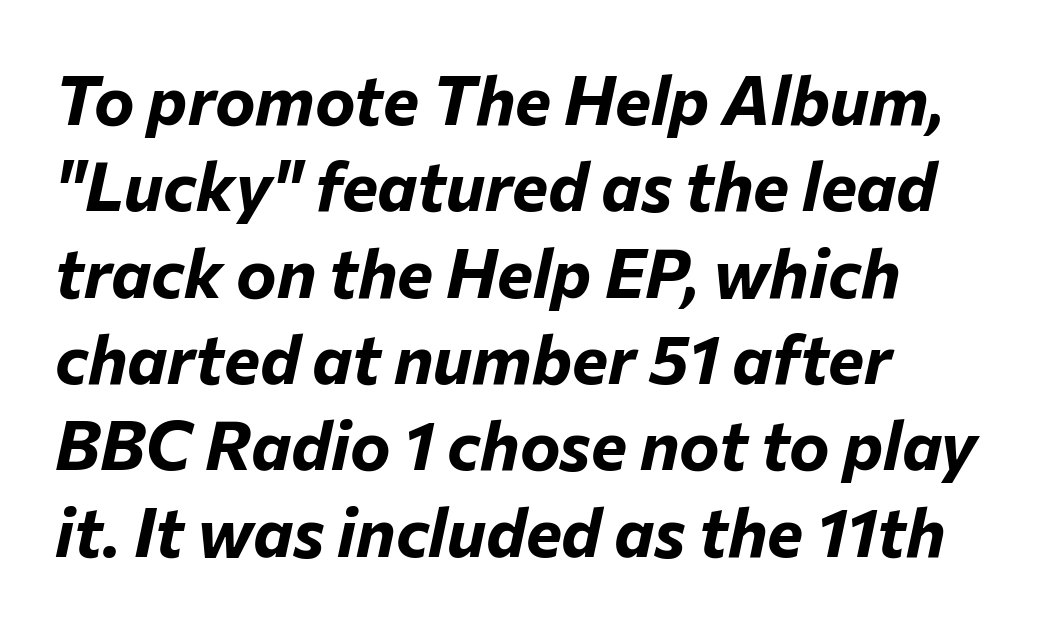
The image shows 68 px bold type, italic (leaning right); set left-aligned, normal line spacing (1.27x), normal letter spacing, not underlined; low stroke contrast and a medium x-height.
